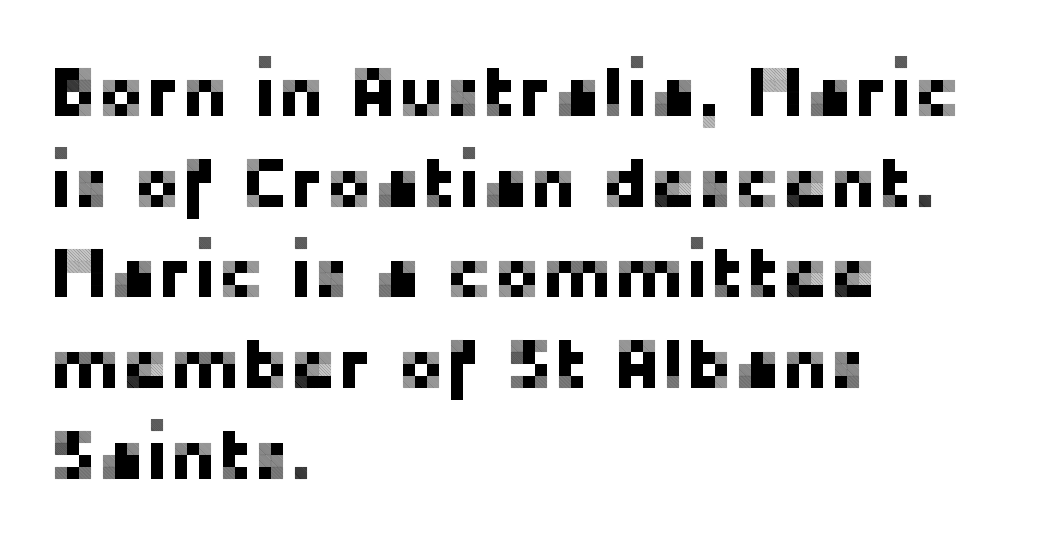
Observe the absence of serifs on each vertical stroke in this sample. Which margin do the lines hug? The left one — the right edge is uneven. Here the designer chose a conventional face with non-uniform glyph widths. Underline: absent. The passage shown stacks its lines at a standard gap.
